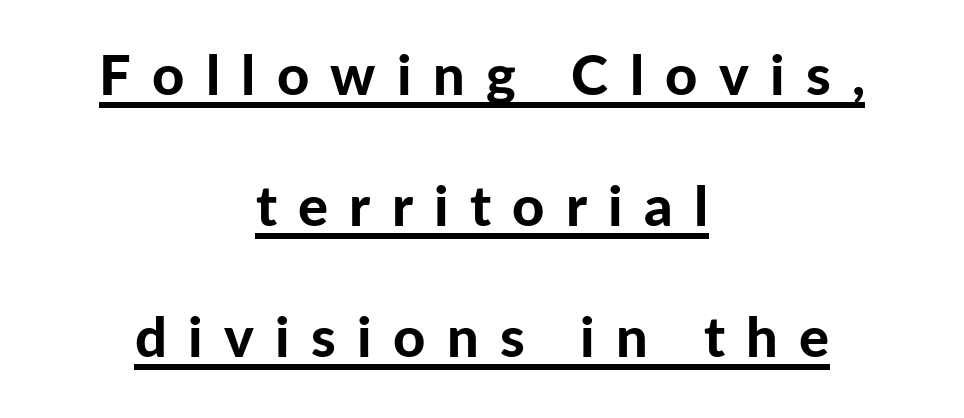
Q: Is the text bold? A: Yes.
Q: Is the text italic (slanted)? A: No, it is upright.
Q: Is the typeface a serif or a sans-serif typeface? A: Sans-serif.
Q: Is the text underlined? A: Yes.
Q: How is the paragraph aligned? A: Centered.
Q: Is the spacing between letters normal or unusually wide? A: Unusually wide.
Q: Is the spacing between lines tight, normal or loose? A: Loose.
Q: Width (condensed, normal, or wide)? A: Normal.
Q: Stroke contrast? A: Low.
Q: x-height? A: Medium.
Q: Monospaced? A: No.
